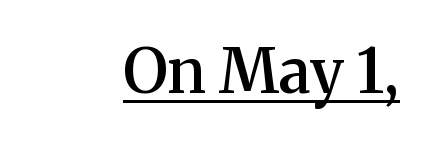
{"serif": "yes", "italic": "no", "bold": "semi", "weight": "semibold", "width": "normal", "stroke_contrast": "medium", "x_height": "medium", "monospaced": "no", "underline": "yes", "letter_spacing": "normal", "letter_spacing_em": 0.0, "glyph_px": 62}
